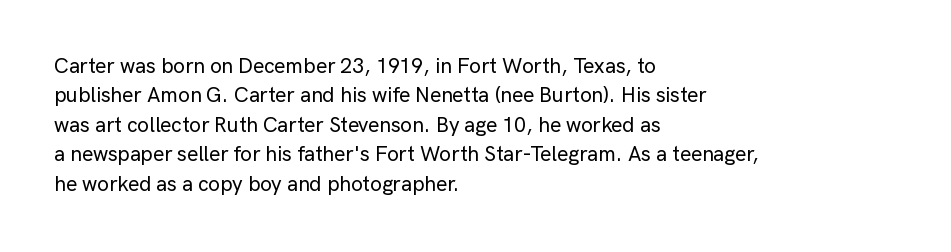
{"italic": "no", "underline": "no", "align": "left", "line_spacing": "normal", "line_spacing_ratio": 1.4, "letter_spacing": "normal", "letter_spacing_em": 0.0, "glyph_px": 21}
